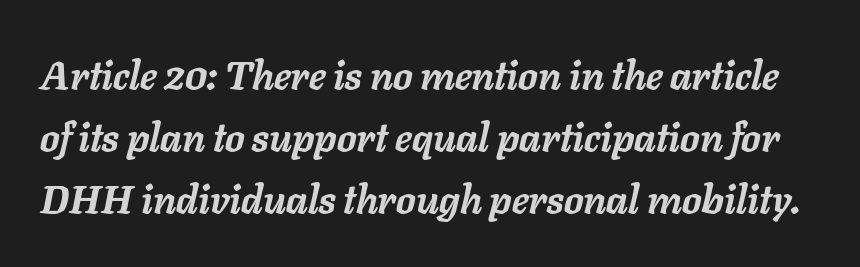
The image shows 39 px semibold type, italic (leaning right); set normal line spacing (1.59x), normal letter spacing, not underlined; low stroke contrast and a medium x-height.
